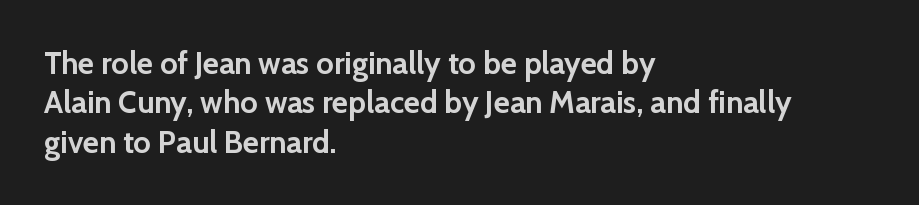
Q: Is the text bold? A: Yes.
Q: Is the text italic (slanted)? A: No, it is upright.
Q: Is the typeface a serif or a sans-serif typeface? A: Sans-serif.
Q: Is the text underlined? A: No.
Q: How is the paragraph aligned? A: Left-aligned.
Q: Is the spacing between letters normal or unusually wide? A: Normal.
Q: Is the spacing between lines tight, normal or loose? A: Normal.
Q: Width (condensed, normal, or wide)? A: Normal.
Q: Stroke contrast? A: Low.
Q: x-height? A: Medium.
Q: Monospaced? A: No.
